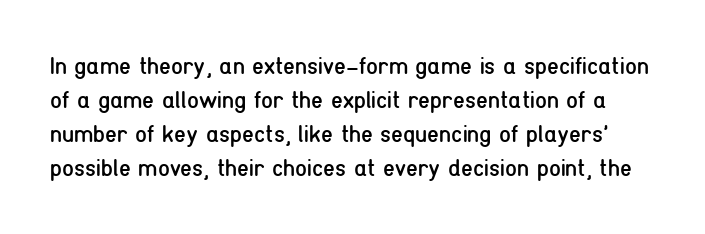
{"italic": "no", "bold": "no", "underline": "no", "line_spacing": "normal", "line_spacing_ratio": 1.41, "letter_spacing": "normal", "letter_spacing_em": 0.0, "glyph_px": 24}
